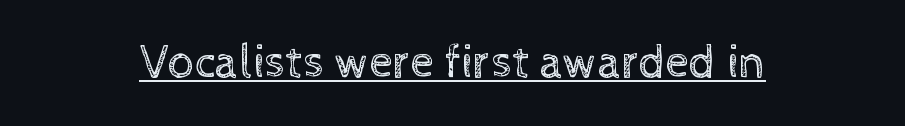
The image shows 47 px regular-weight type, upright; set centered, normal letter spacing, underlined; a medium x-height.
